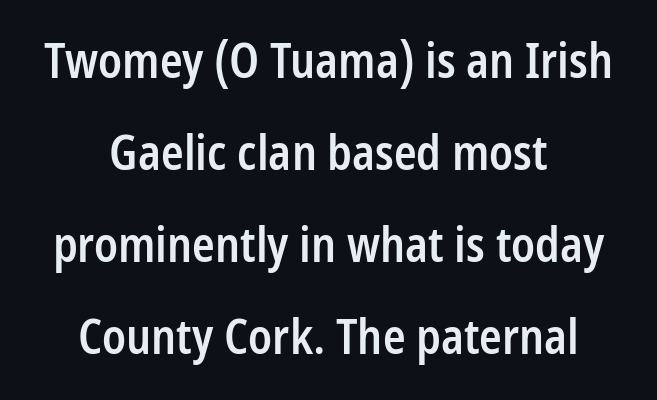
The letters advance in unequal steps, a hallmark of proportional type. Visually the block forms a symmetrical silhouette, jagged on both flanks. Students, this is semibold: more ink than regular, less than bold. The letters stand straight up with perfectly vertical stems. Successive baselines arrive slowly, with a big drop between each.
